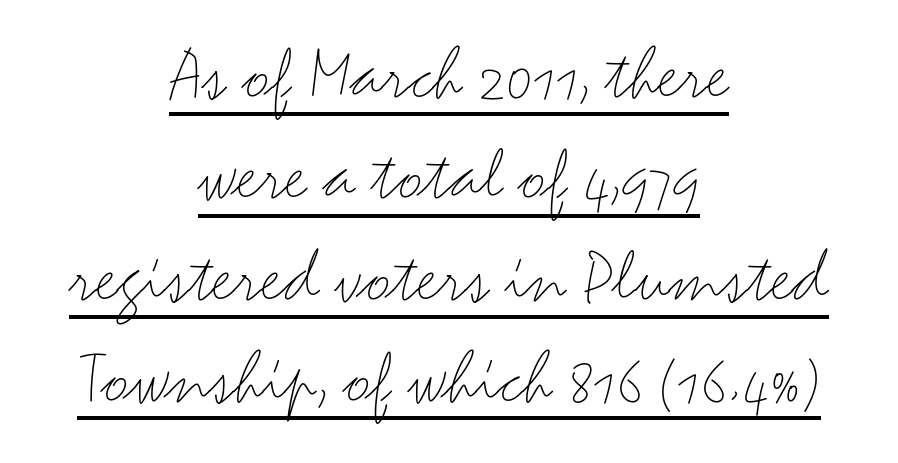
These lines are rendered in a variable-pitch font. The passage is arranged like a title page — every line centered. The face used here appears with an underline applied.
